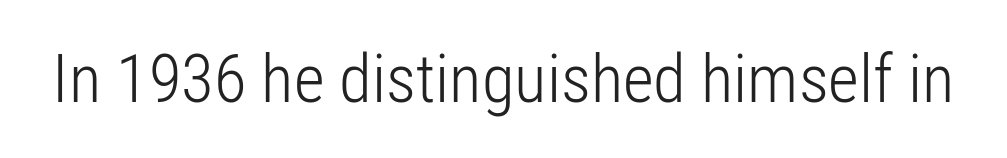
The image shows 67 px light, condensed sans-serif type, upright; set normal letter spacing, not underlined; low stroke contrast and a medium x-height.
